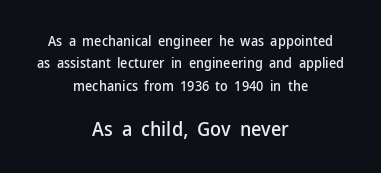
The font's upright variant was chosen for this text. A bare baseline throughout the passage. Each line is balanced around a shared central axis. The passage shown begins with its smaller block and ends with its larger one. Tracking value appears to be zero — textbook default spacing.
